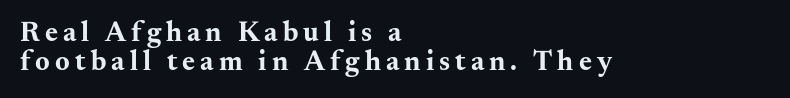
{"serif": "yes", "italic": "no", "bold": "yes", "weight": "bold", "width": "wide", "stroke_contrast": "medium", "x_height": "small", "monospaced": "no", "underline": "no", "align": "left", "line_spacing": "tight", "line_spacing_ratio": 1.03, "glyph_px": 28}
